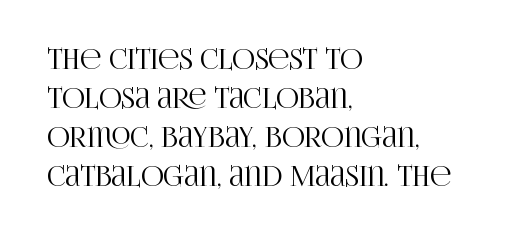
The image shows 28 px condensed serif type, upright; set left-aligned, normal line spacing (1.39x), normal letter spacing, not underlined; high stroke contrast and a large x-height.
